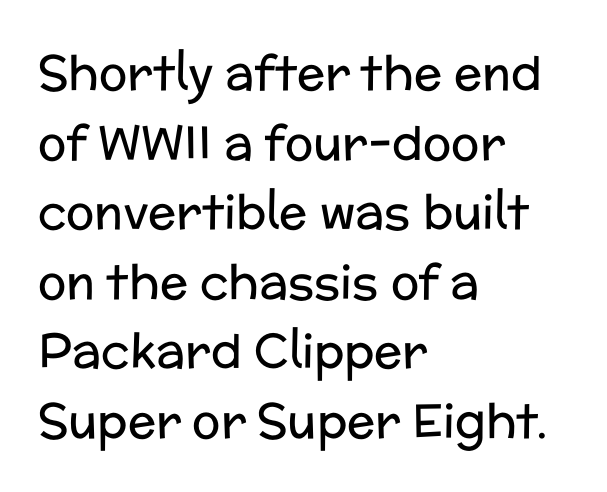
{"serif": "no", "italic": "no", "bold": "no", "weight": "regular", "width": "normal", "stroke_contrast": "low", "x_height": "medium", "monospaced": "no", "underline": "no", "align": "left", "line_spacing": "normal", "line_spacing_ratio": 1.48, "letter_spacing": "normal", "letter_spacing_em": 0.0, "glyph_px": 47}
